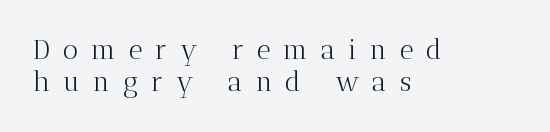
The image shows 27 px text type, upright; set left-aligned, line spacing 1.2x, unusually wide letter spacing (+0.48 em), not underlined.
